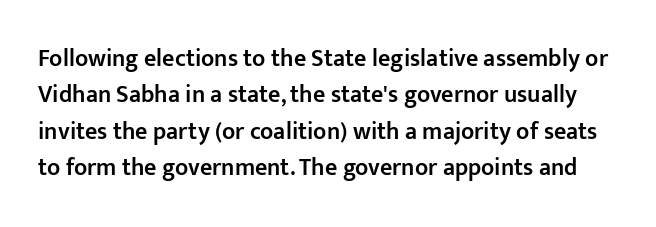
Letters rest on an invisible, unmarked baseline. This sample uses plain, unmodified letter spacing. A typesetter would mark this as roman, not italic. The line-height multiplier appears to be the usual default.
